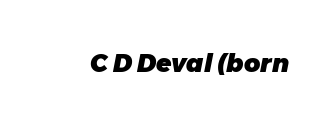
Q: Is the text bold? A: Yes.
Q: Is the text italic (slanted)? A: Yes, it leans right by about 11 degrees.
Q: Is the text underlined? A: No.
Q: Is the spacing between letters normal or unusually wide? A: Normal.
